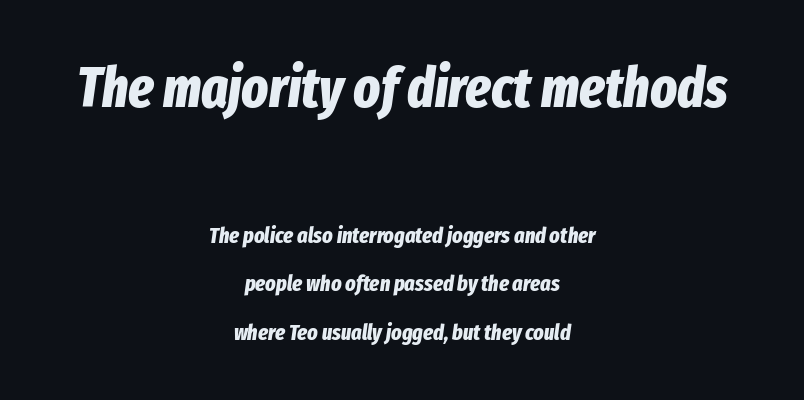
Q: Is the text bold? A: Yes.
Q: Is the text italic (slanted)? A: Yes, it leans right by about 8 degrees.
Q: Is the text underlined? A: No.
Q: How is the paragraph aligned? A: Centered.
Q: Is the spacing between letters normal or unusually wide? A: Normal.
Q: Is the spacing between lines tight, normal or loose? A: Loose.
Q: Which block of text is set in a larger size, the first (top) or the second (bottom)? A: The first (top) one.
Q: Width (condensed, normal, or wide)? A: Condensed.
Q: Stroke contrast? A: Low.
Q: x-height? A: Medium.
Q: Monospaced? A: No.
